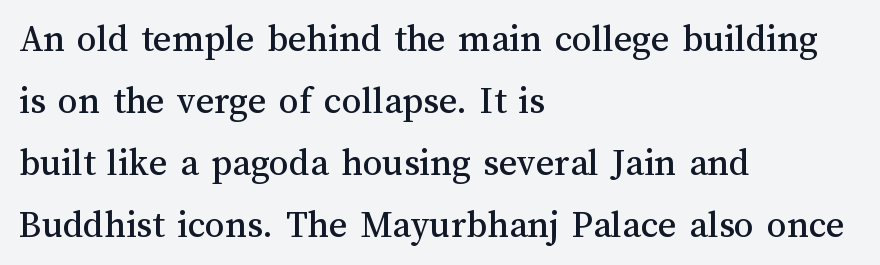
The image shows 39 px text type, upright; set left-aligned, normal line spacing (1.59x), normal letter spacing, not underlined; medium stroke contrast and a medium x-height.
